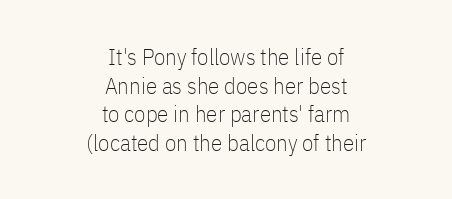
Q: Is the text bold? A: No.
Q: Is the text italic (slanted)? A: No, it is upright.
Q: Is the text underlined? A: No.
Q: How is the paragraph aligned? A: Centered.
Q: Is the spacing between letters normal or unusually wide? A: Normal.
